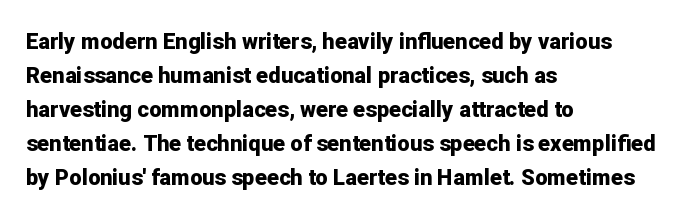
The lettering holds an erect, upright posture throughout. No word sits above an underline. Thick stems and heavy bowls — unmistakably bold. How are the letters spaced? Ordinarily, with no added tracking. Line beginnings align vertically; line endings do not.
